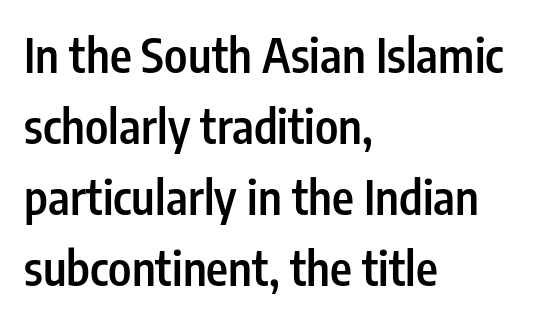
{"serif": "no", "italic": "no", "bold": "semi", "weight": "semibold", "width": "condensed", "stroke_contrast": "low", "x_height": "medium", "monospaced": "no", "underline": "no", "align": "left", "line_spacing": "normal", "line_spacing_ratio": 1.51, "letter_spacing": "normal", "letter_spacing_em": 0.0, "glyph_px": 47}
